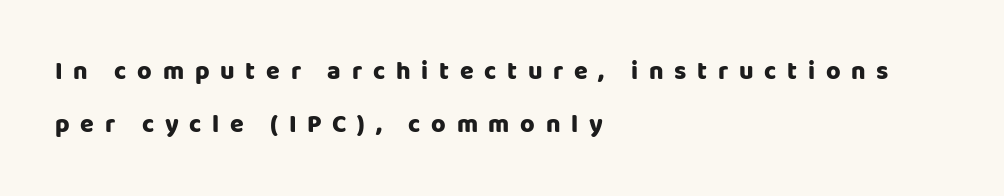
Q: Is the text italic (slanted)? A: No, it is upright.
Q: Is the text underlined? A: No.
Q: How is the paragraph aligned? A: Left-aligned.
Q: Is the spacing between letters normal or unusually wide? A: Unusually wide.
Q: Is the spacing between lines tight, normal or loose? A: Loose.
